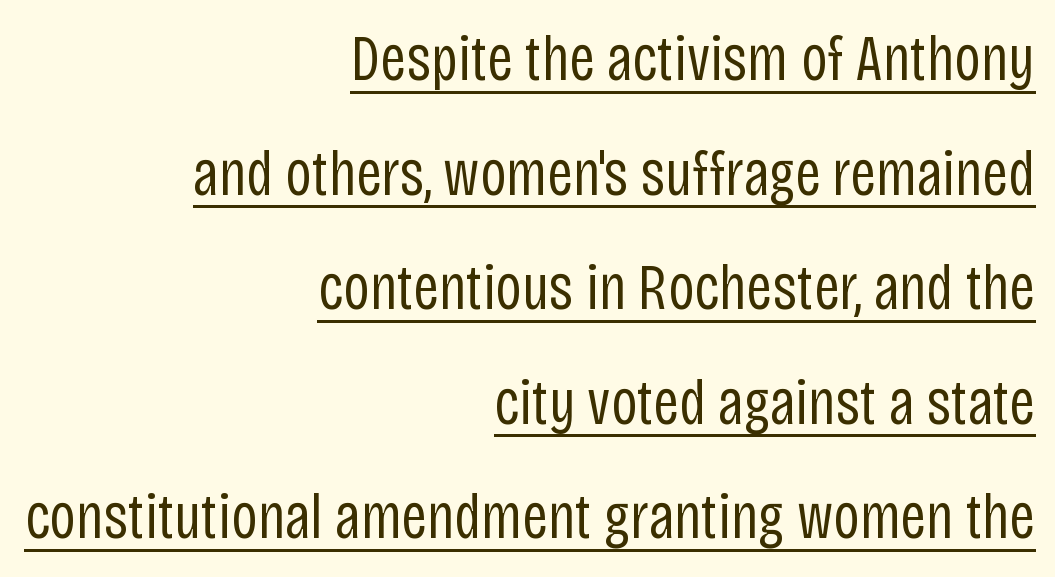
Weight: not bold — regular or lighter. The horizontal fit of the characters is conventional and even. The lettering is marked with a stroke running underneath it. A roman cut, with each character standing at attention.
